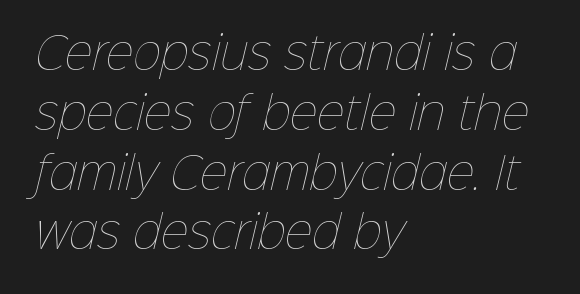
The image shows 43 px thin type; set left-aligned, normal line spacing (1.39x), normal letter spacing, not underlined; low stroke contrast and a medium x-height.
